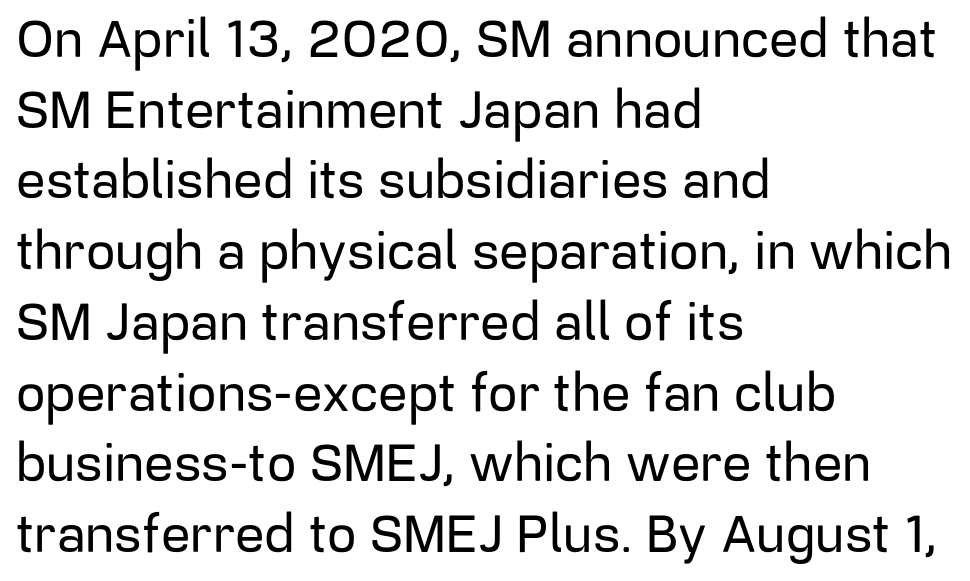
{"serif": "no", "italic": "no", "width": "normal", "stroke_contrast": "low", "x_height": "medium", "monospaced": "no", "underline": "no", "align": "left", "line_spacing": "normal", "line_spacing_ratio": 1.36, "letter_spacing": "normal", "letter_spacing_em": 0.0, "glyph_px": 52}
